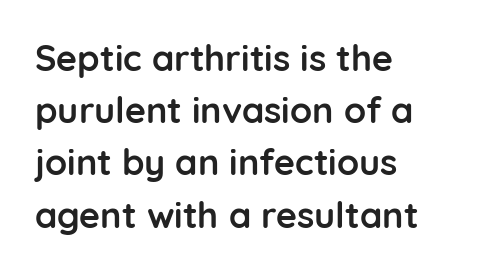
{"serif": "no", "italic": "no", "bold": "yes", "weight": "semibold", "width": "normal", "stroke_contrast": "low", "x_height": "medium", "monospaced": "no", "underline": "no", "align": "left", "line_spacing": "normal", "line_spacing_ratio": 1.45, "letter_spacing": "normal", "letter_spacing_em": 0.0, "glyph_px": 36}
